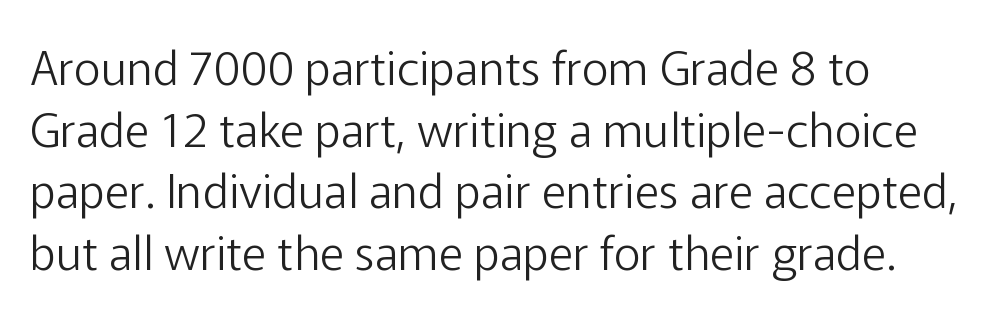
Q: Is the text bold? A: No.
Q: Is the text italic (slanted)? A: No, it is upright.
Q: Is the typeface a serif or a sans-serif typeface? A: Sans-serif.
Q: Is the text underlined? A: No.
Q: How is the paragraph aligned? A: Left-aligned.
Q: Is the spacing between letters normal or unusually wide? A: Normal.
Q: Is the spacing between lines tight, normal or loose? A: Normal.
Q: Width (condensed, normal, or wide)? A: Normal.
Q: Stroke contrast? A: Low.
Q: x-height? A: Medium.
Q: Monospaced? A: No.
